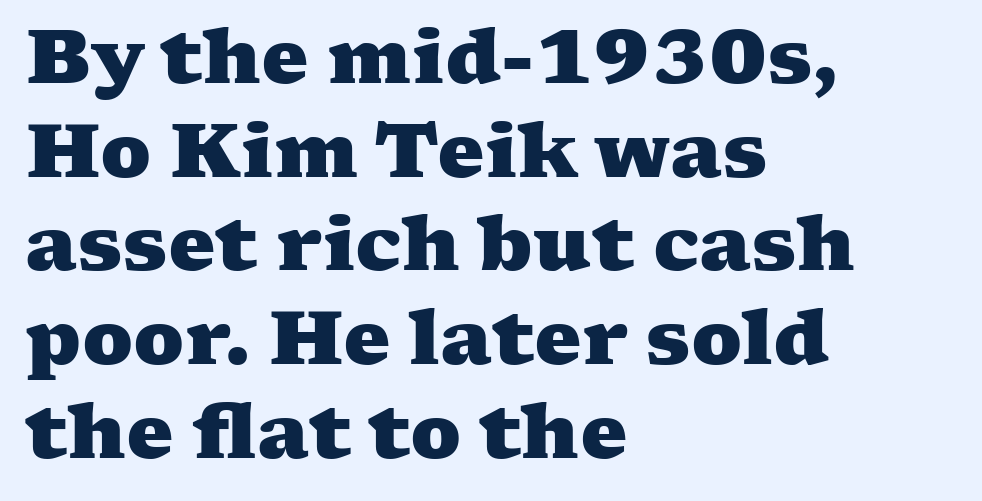
Q: Is the text bold? A: Yes.
Q: Is the typeface a serif or a sans-serif typeface? A: Serif.
Q: Is the text underlined? A: No.
Q: How is the paragraph aligned? A: Left-aligned.
Q: Is the spacing between letters normal or unusually wide? A: Normal.
Q: Is the spacing between lines tight, normal or loose? A: Normal.
Q: Width (condensed, normal, or wide)? A: Wide.
Q: Stroke contrast? A: Medium.
Q: x-height? A: Medium.
Q: Monospaced? A: No.
